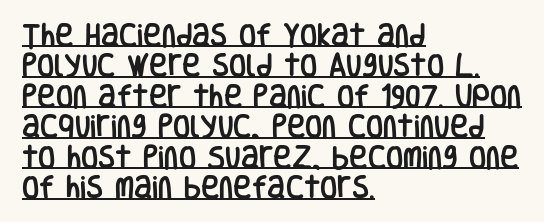
The image shows 25 px text type, upright; set left-aligned, line spacing 1.22x, normal letter spacing, underlined.
